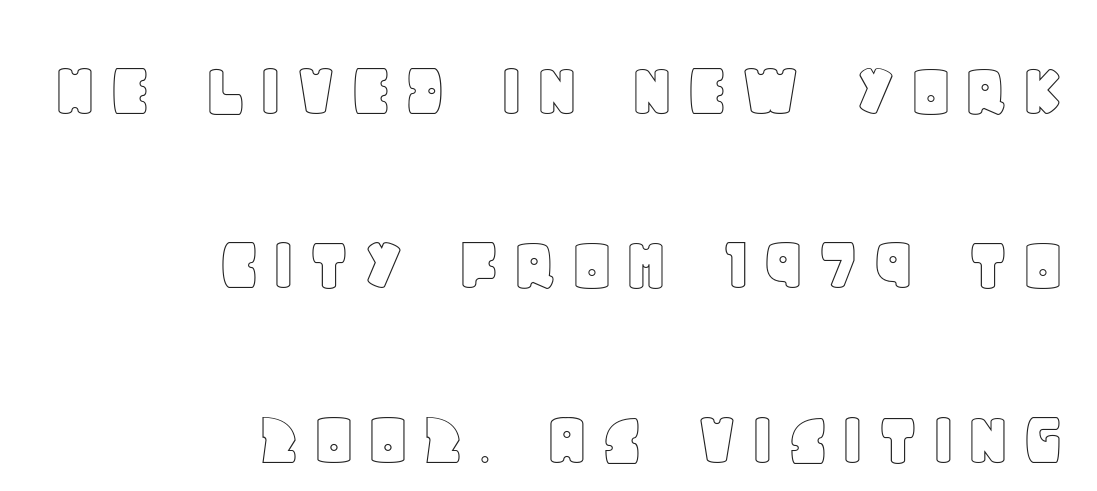
Ordinary non-slanted type is in use. Bare-footed words on every line. A student would call this right alignment; a typographer would say flush right, rag left. Leading is clearly above the norm, producing a sparse column. Proportional: the letters do not fall into vertical columns.
